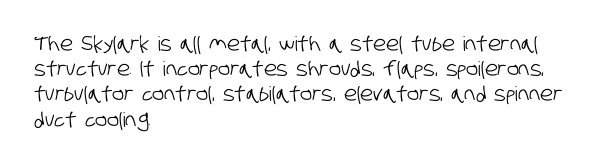
Type without underlining. Between one letter and the next there's only the usual sliver of space. Notice how descenders clear the ascenders below comfortably — that's standard leading. The setting favours the left margin, as ordinary paragraphs usually do.
